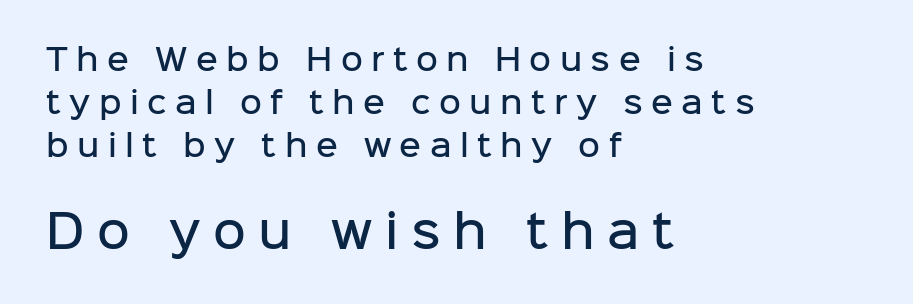
{"serif": "no", "italic": "no", "bold": "semi", "weight": "semibold", "width": "normal", "stroke_contrast": "low", "x_height": "medium", "monospaced": "no", "underline": "no", "align": "left", "line_spacing": "normal", "line_spacing_ratio": 1.44, "letter_spacing": "wide", "letter_spacing_em": 0.28, "larger_block": "second", "size_ratio": 1.5, "glyph_px": 45}
